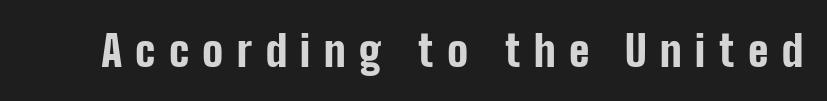
The specimen reads as upright at a glance. Varying glyph widths throughout — classic text-font behaviour. Each word looks stretched out because of the extra space between its letters. Lines of text with bare space underneath.
